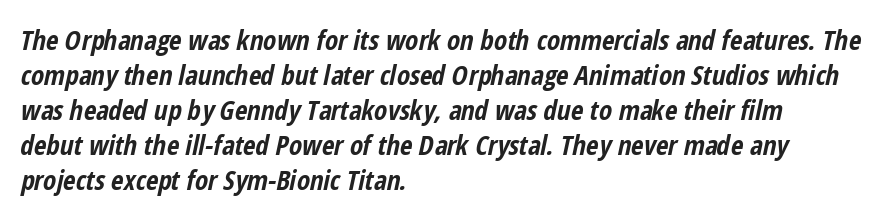
Q: Is the text bold? A: Yes.
Q: Is the text italic (slanted)? A: Yes, it leans right by about 12 degrees.
Q: Is the text underlined? A: No.
Q: How is the paragraph aligned? A: Left-aligned.
Q: Is the spacing between letters normal or unusually wide? A: Normal.
Q: Is the spacing between lines tight, normal or loose? A: Normal.
